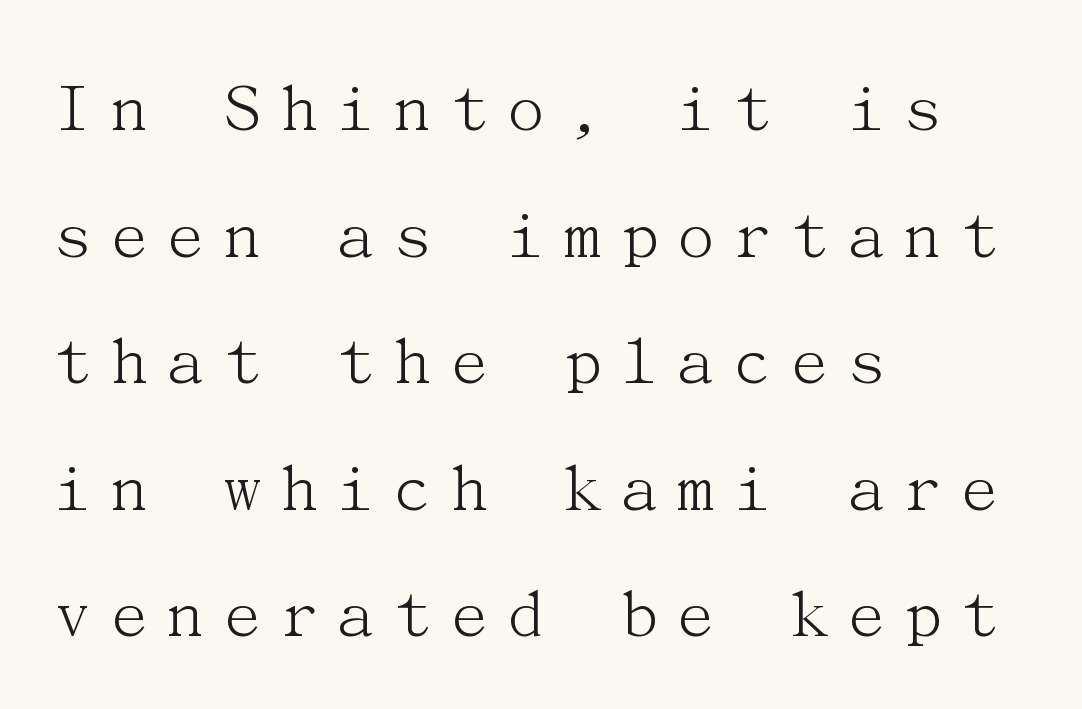
Q: Is the text bold? A: No.
Q: Is the text italic (slanted)? A: No, it is upright.
Q: Is the typeface a serif or a sans-serif typeface? A: Serif.
Q: Is the text underlined? A: No.
Q: How is the paragraph aligned? A: Left-aligned.
Q: Width (condensed, normal, or wide)? A: Normal.
Q: Stroke contrast? A: Medium.
Q: x-height? A: Medium.
